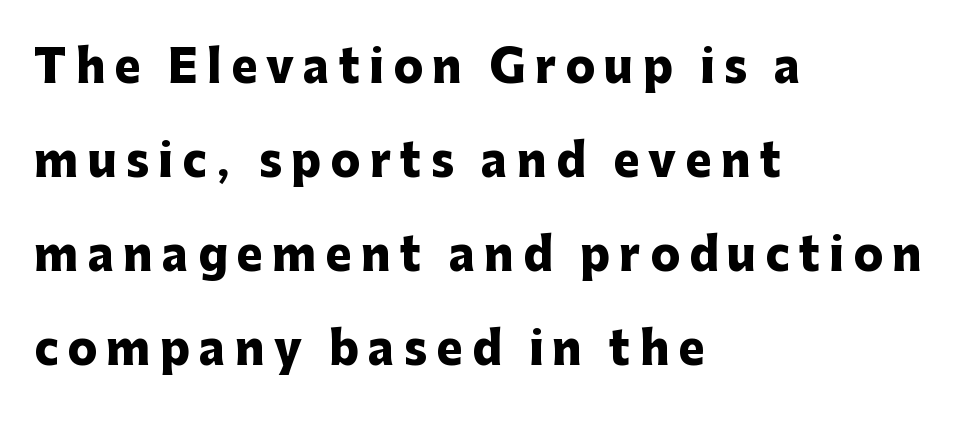
The image shows 44 px heavy sans-serif type, upright; set left-aligned, loose line spacing (2.14x), unusually wide letter spacing (+0.21 em), not underlined; low stroke contrast and a medium x-height.
